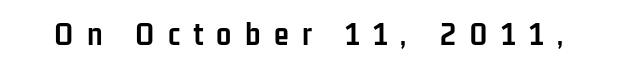
This sample has the flowing, uneven cadence of proportional lettering. Each letter's strokes conclude bluntly, with no projecting serifs. Does extra space separate the letters? Yes, quite a lot of it. The letters stand straight up with perfectly vertical stems. The space beneath each line is pristine and unruled.
